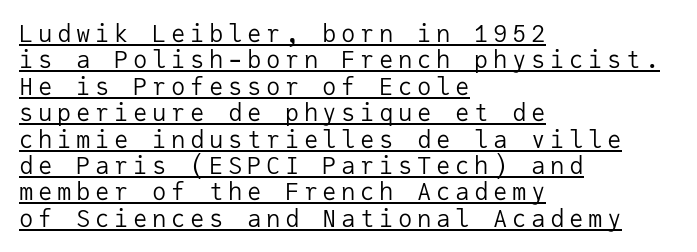
The image shows 24 px text type, upright; set left-aligned, tight line spacing (1.1x), underlined.
